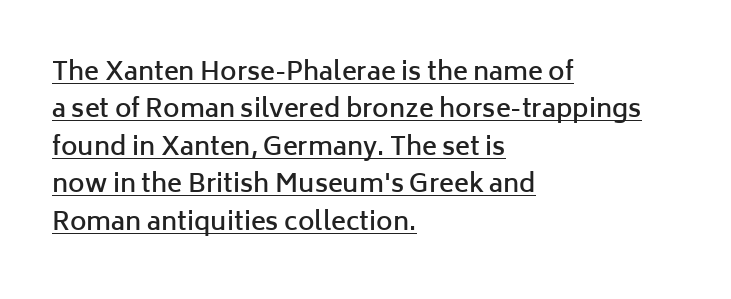
The line-height multiplier appears to be the usual default. No italicization has been applied; the sample stays upright. Compared with an ordinary text face, these strokes are moderately heavier — a semibold. The letters sit at their default tracking, neither squeezed nor spread.
